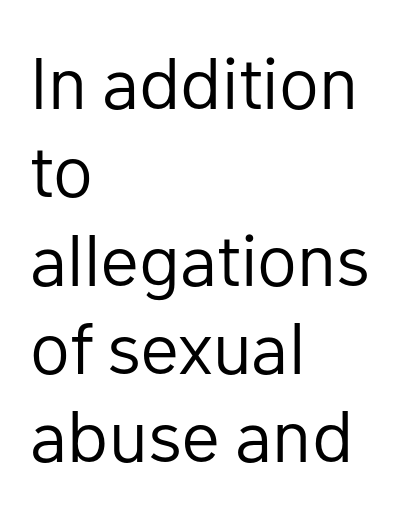
{"serif": "no", "italic": "no", "bold": "no", "weight": "regular", "width": "normal", "stroke_contrast": "low", "x_height": "medium", "monospaced": "no", "underline": "no", "align": "left", "line_spacing_ratio": 1.21, "letter_spacing": "normal", "letter_spacing_em": 0.0, "glyph_px": 73}
